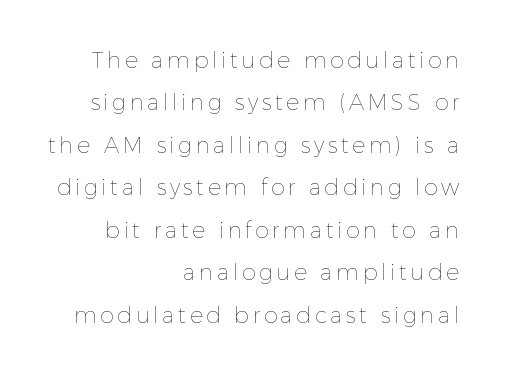
Q: Is the text bold? A: No.
Q: Is the text italic (slanted)? A: No, it is upright.
Q: Is the text underlined? A: No.
Q: How is the paragraph aligned? A: Right-aligned.
Q: Is the spacing between lines tight, normal or loose? A: Loose.
